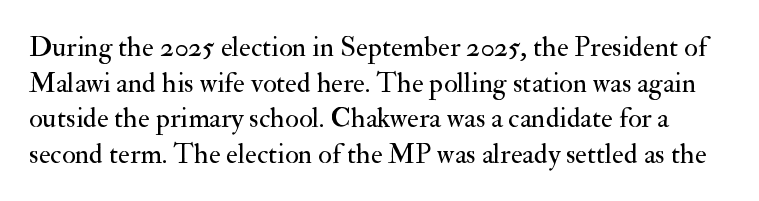
The image shows 28 px regular-weight serif type, upright; set normal line spacing (1.27x), normal letter spacing, not underlined; medium stroke contrast and a small x-height.
